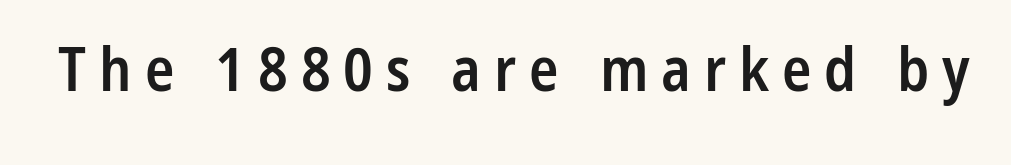
These lines were composed using upright roman letters. Anything drawn beneath the words? Only blank space. These lines are composed in type without serifs. The face used here is proportionally spaced, like ordinary book or web type. What weight is shown? A semibold, between regular and bold. Inter-character spacing is expanded well beyond the font's built-in metrics.
